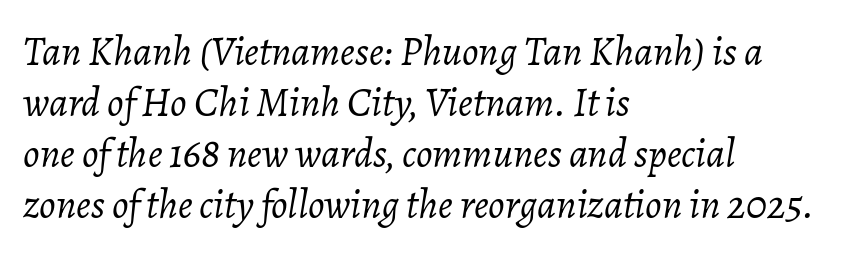
If you drew a line through each stem, it would be angled. The passage shown is not bold in any degree. Has an underline been added? It has not. The letters sit at their default tracking, neither squeezed nor spread.
